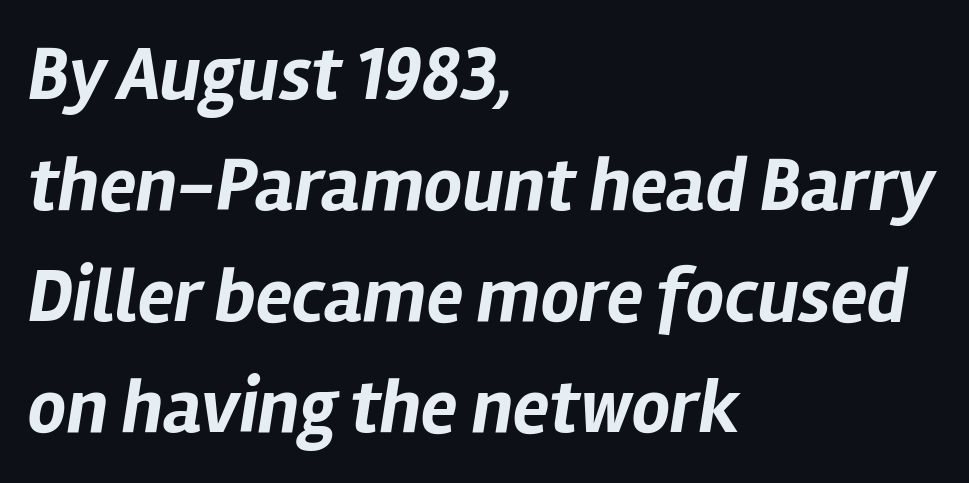
{"italic": "yes", "lean": "right", "slant_degrees": 12, "bold": "yes", "weight": "bold", "width": "normal", "stroke_contrast": "low", "x_height": "medium", "monospaced": "no", "underline": "no", "align": "left", "line_spacing": "normal", "line_spacing_ratio": 1.46, "letter_spacing": "normal", "letter_spacing_em": 0.0, "glyph_px": 76}
